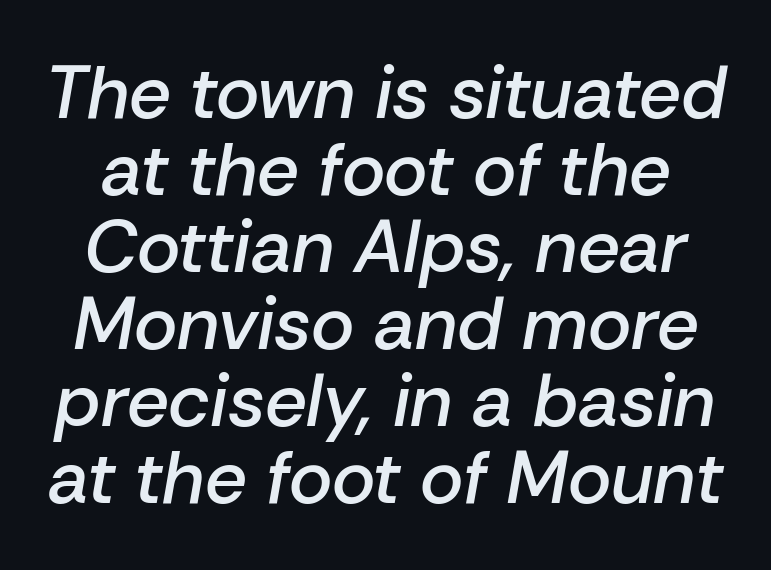
Q: Is the text bold? A: Semi-bold.
Q: Is the text italic (slanted)? A: Yes, it leans right by about 10 degrees.
Q: Is the text underlined? A: No.
Q: Is the spacing between letters normal or unusually wide? A: Normal.
Q: Is the spacing between lines tight, normal or loose? A: Tight.
Q: Width (condensed, normal, or wide)? A: Normal.
Q: Stroke contrast? A: Low.
Q: x-height? A: Medium.
Q: Monospaced? A: No.
